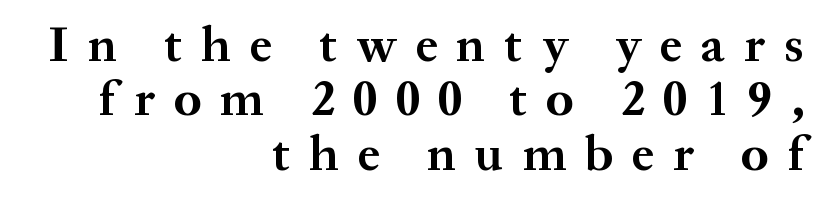
{"serif": "yes", "italic": "no", "bold": "yes", "weight": "bold", "width": "normal", "stroke_contrast": "medium", "x_height": "medium", "monospaced": "no", "underline": "no", "align": "right", "line_spacing": "tight", "line_spacing_ratio": 1.09, "letter_spacing": "wide", "letter_spacing_em": 0.38, "glyph_px": 50}
